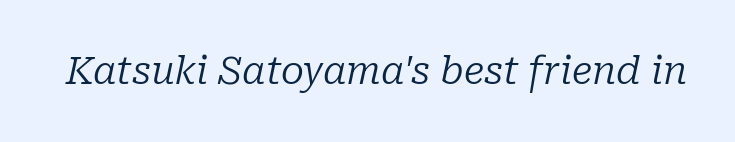
Q: Is the text bold? A: No.
Q: Is the text italic (slanted)? A: Yes, it leans right by about 10 degrees.
Q: Is the typeface a serif or a sans-serif typeface? A: Serif.
Q: Is the text underlined? A: No.
Q: Is the spacing between letters normal or unusually wide? A: Normal.
Q: Width (condensed, normal, or wide)? A: Normal.
Q: Stroke contrast? A: Low.
Q: x-height? A: Medium.
Q: Monospaced? A: No.
